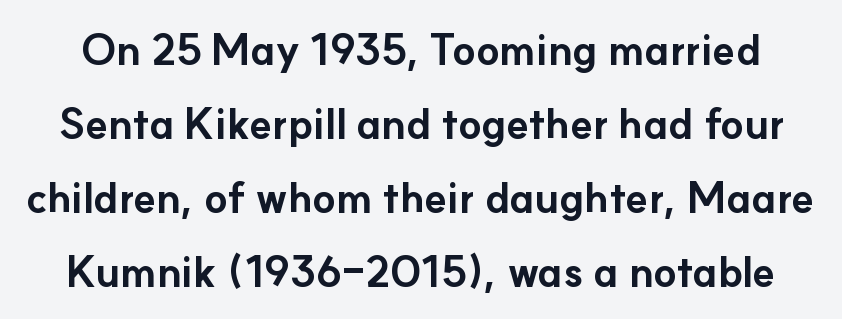
{"serif": "no", "italic": "no", "bold": "yes", "weight": "bold", "width": "normal", "stroke_contrast": "low", "x_height": "small", "monospaced": "no", "underline": "no", "line_spacing_ratio": 1.76, "letter_spacing": "normal", "letter_spacing_em": 0.0, "glyph_px": 42}
